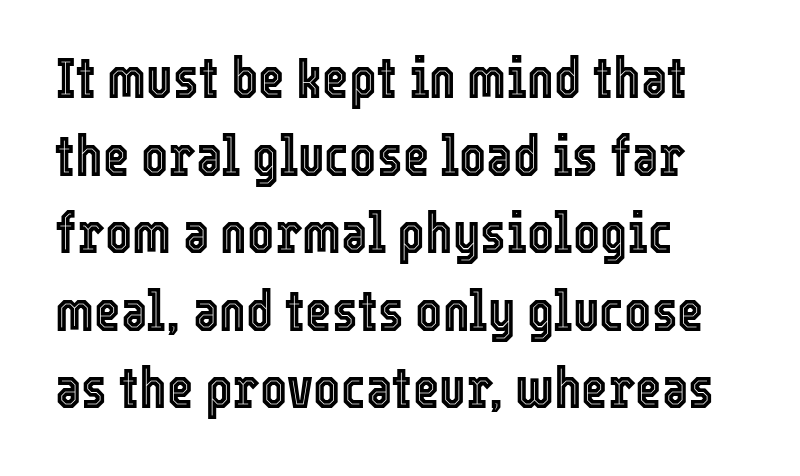
The image shows 57 px condensed type, upright; set left-aligned, normal line spacing (1.36x), normal letter spacing, not underlined; a medium x-height.
